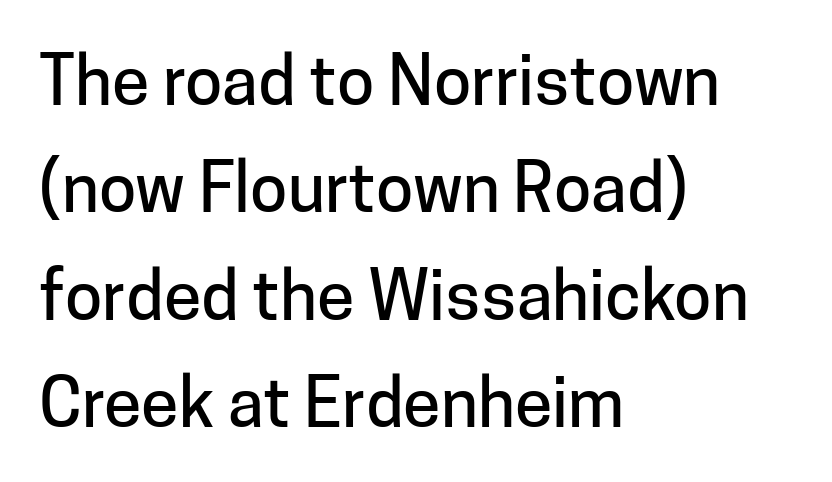
{"serif": "no", "italic": "no", "width": "normal", "stroke_contrast": "low", "x_height": "medium", "monospaced": "no", "underline": "no", "align": "left", "line_spacing": "normal", "line_spacing_ratio": 1.58, "letter_spacing": "normal", "letter_spacing_em": 0.0, "glyph_px": 68}
